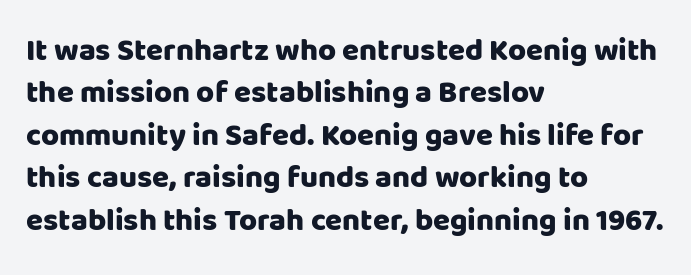
Q: Is the text italic (slanted)? A: No, it is upright.
Q: Is the typeface a serif or a sans-serif typeface? A: Sans-serif.
Q: Is the text underlined? A: No.
Q: How is the paragraph aligned? A: Left-aligned.
Q: Is the spacing between letters normal or unusually wide? A: Normal.
Q: Is the spacing between lines tight, normal or loose? A: Normal.
Q: Width (condensed, normal, or wide)? A: Normal.
Q: Stroke contrast? A: Low.
Q: x-height? A: Large.
Q: Monospaced? A: No.
